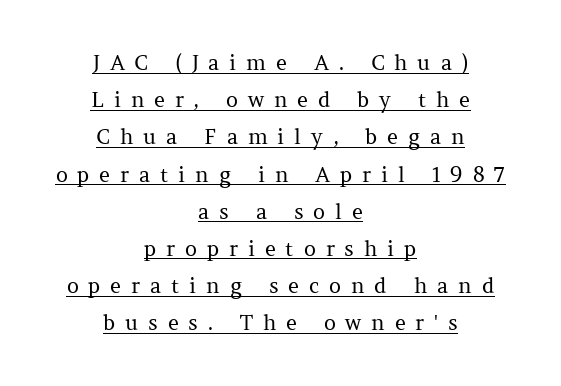
{"italic": "no", "bold": "no", "underline": "yes", "align": "center", "line_spacing_ratio": 1.77, "letter_spacing": "wide", "letter_spacing_em": 0.47, "glyph_px": 21}
